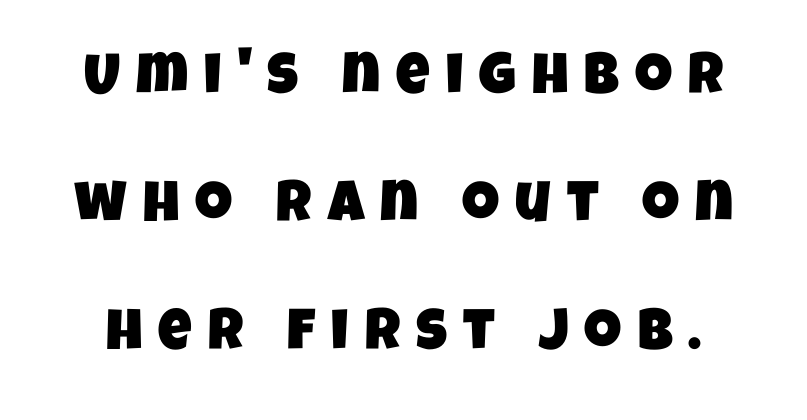
Q: Is the typeface a serif or a sans-serif typeface? A: Sans-serif.
Q: Is the text underlined? A: No.
Q: Is the spacing between letters normal or unusually wide? A: Unusually wide.
Q: Is the spacing between lines tight, normal or loose? A: Loose.
Q: Width (condensed, normal, or wide)? A: Condensed.
Q: Stroke contrast? A: Low.
Q: x-height? A: Large.
Q: Monospaced? A: No.
